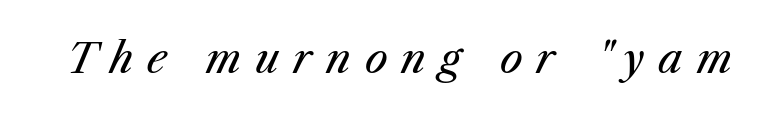
{"italic": "yes", "lean": "right", "slant_degrees": 23, "bold": "no", "weight": "regular", "width": "normal", "stroke_contrast": "medium", "x_height": "medium", "monospaced": "no", "underline": "no", "letter_spacing": "wide", "letter_spacing_em": 0.34, "glyph_px": 41}
